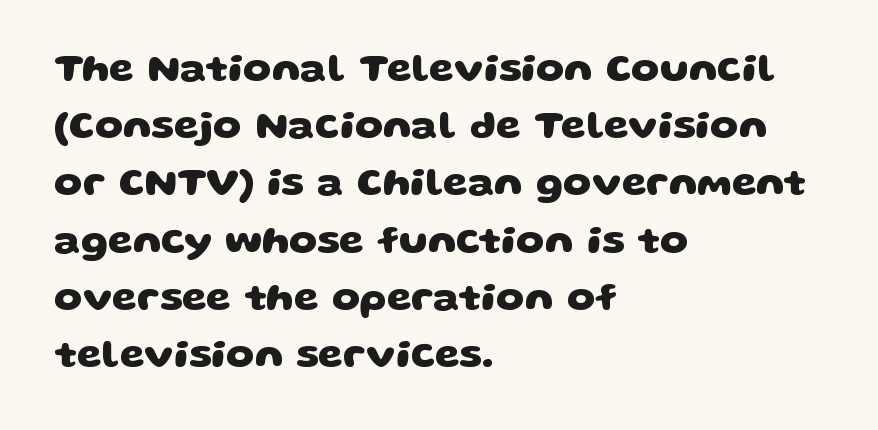
{"serif": "no", "bold": "yes", "weight": "heavy", "width": "wide", "stroke_contrast": "low", "x_height": "large", "monospaced": "no", "underline": "no", "align": "left", "line_spacing": "normal", "line_spacing_ratio": 1.43, "letter_spacing": "normal", "letter_spacing_em": 0.0, "glyph_px": 40}
